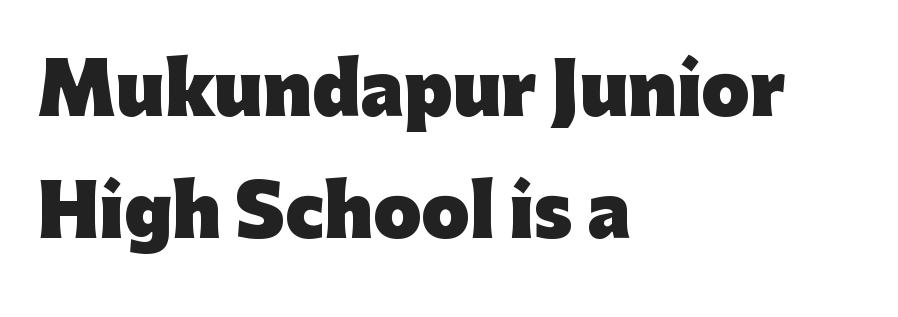
The image shows 70 px heavy sans-serif type, upright; set left-aligned, line spacing 1.74x, normal letter spacing, not underlined; low stroke contrast and a medium x-height.
